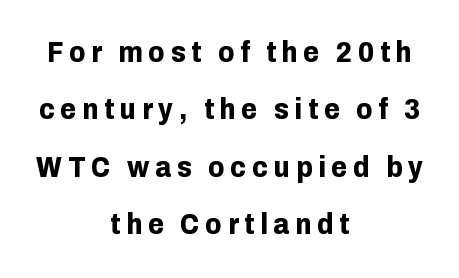
Decoration check: the copy has no underline. The letters advance in unequal steps, a hallmark of proportional type. Layout note: lines centered. The letters stand straight up with perfectly vertical stems.
